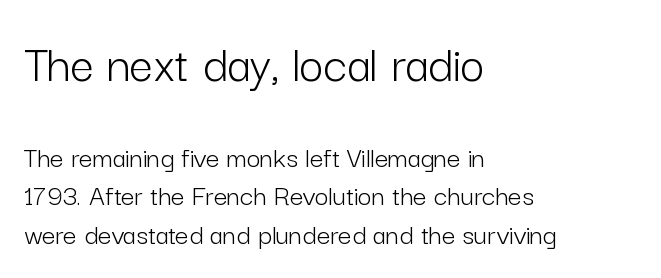
The image shows 53 px light sans-serif type, upright; set left-aligned, normal line spacing (1.29x), normal letter spacing, not underlined; the first (top) block is 1.77x larger; low stroke contrast and a medium x-height.
